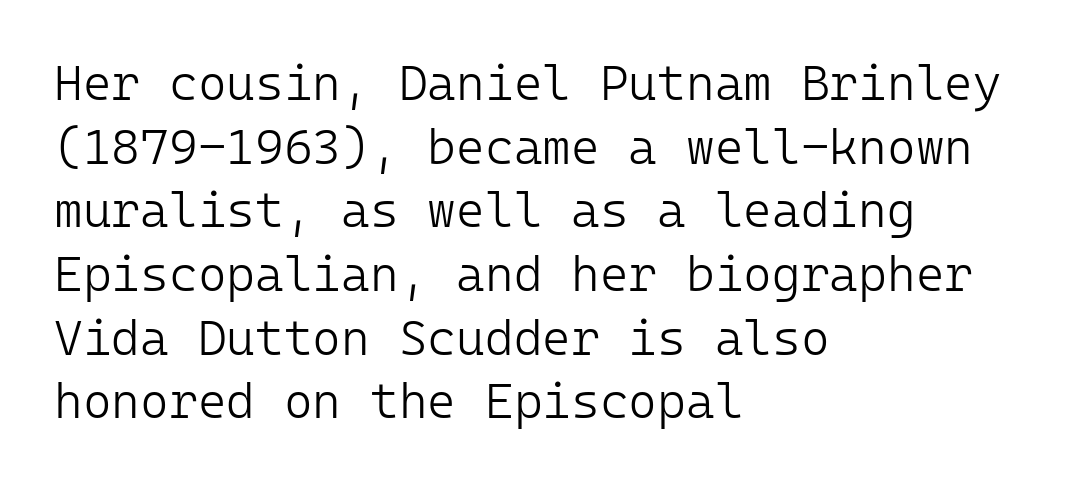
The image shows 49 px light sans-serif type, upright, monospaced; set left-aligned, normal line spacing (1.3x), normal letter spacing, not underlined; low stroke contrast and a medium x-height.
